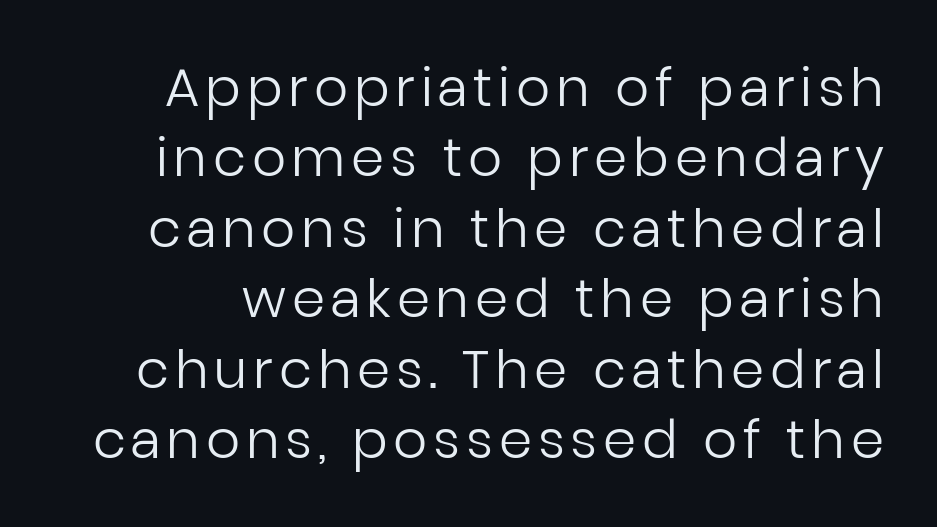
{"serif": "no", "italic": "no", "bold": "no", "weight": "regular", "width": "normal", "stroke_contrast": "low", "x_height": "medium", "monospaced": "no", "underline": "no", "line_spacing": "normal", "line_spacing_ratio": 1.33, "glyph_px": 53}
